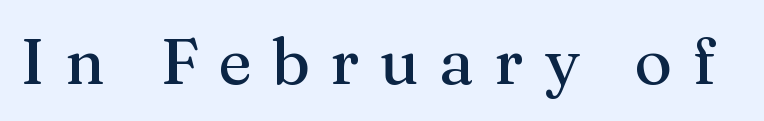
Q: Is the text italic (slanted)? A: No, it is upright.
Q: Is the typeface a serif or a sans-serif typeface? A: Serif.
Q: Is the text underlined? A: No.
Q: Is the spacing between letters normal or unusually wide? A: Unusually wide.
Q: Width (condensed, normal, or wide)? A: Normal.
Q: Stroke contrast? A: Medium.
Q: x-height? A: Medium.
Q: Monospaced? A: No.
